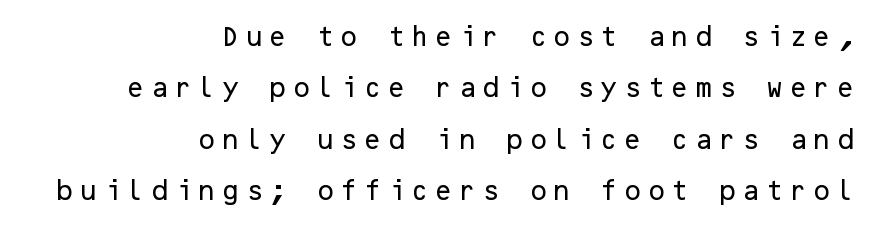
{"italic": "no", "underline": "no", "align": "right", "line_spacing": "loose", "line_spacing_ratio": 2.33, "letter_spacing": "wide", "letter_spacing_em": 0.21, "glyph_px": 22}
